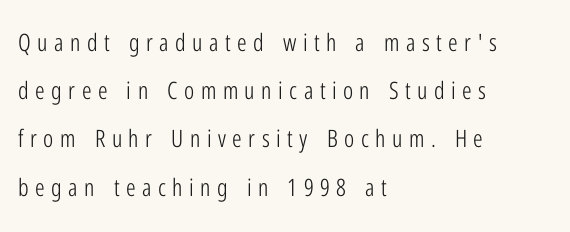
{"italic": "no", "bold": "no", "underline": "no", "align": "left", "line_spacing": "loose", "line_spacing_ratio": 2.01, "letter_spacing": "wide", "letter_spacing_em": 0.27, "glyph_px": 24}
